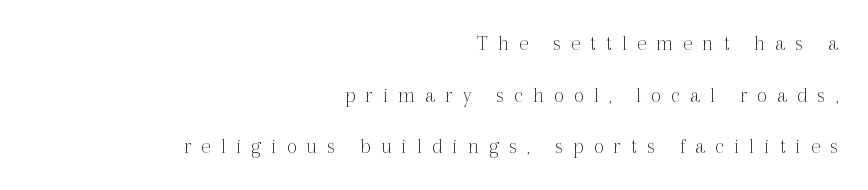
Notice the wide empty band between every row — that's loose leading. The area under the type is left untouched. Is this a heavy cut? Hardly; it is regular or lighter. The type is letterspaced generously, with wide tracking. Is the block centered? No — it sits flush against the right margin.
